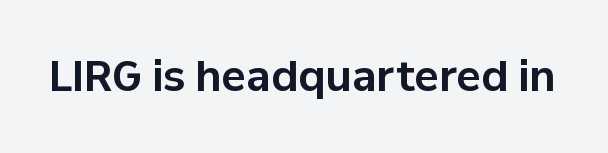
{"serif": "no", "italic": "no", "bold": "yes", "weight": "bold", "width": "normal", "stroke_contrast": "low", "x_height": "medium", "monospaced": "no", "underline": "no", "letter_spacing": "normal", "letter_spacing_em": 0.0, "glyph_px": 41}
